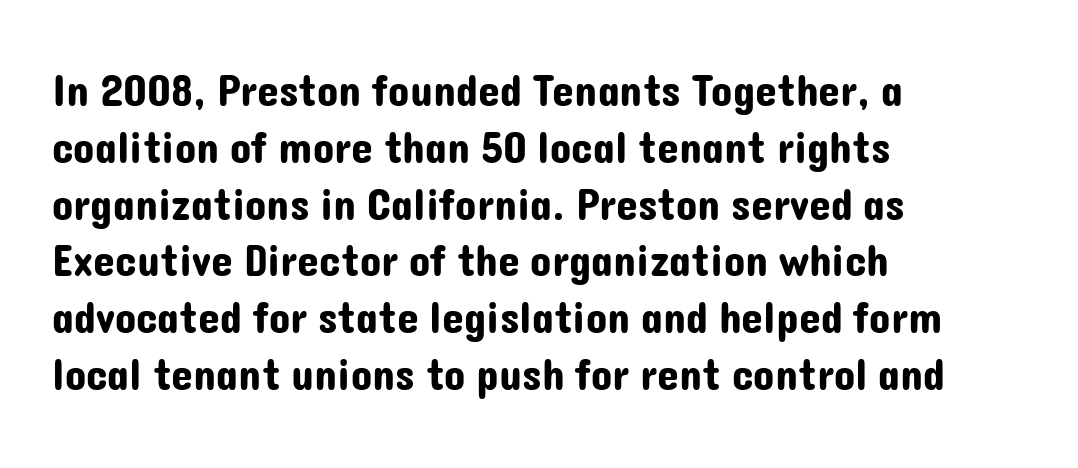
{"serif": "no", "italic": "no", "width": "normal", "stroke_contrast": "low", "x_height": "medium", "monospaced": "no", "underline": "no", "align": "left", "line_spacing": "normal", "line_spacing_ratio": 1.29, "letter_spacing": "normal", "letter_spacing_em": 0.0, "glyph_px": 44}
